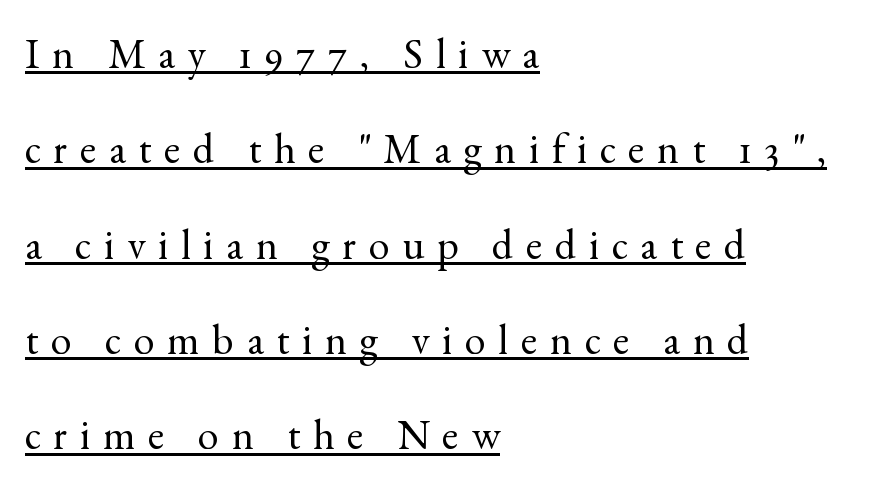
Do the letters lean? They stand straight. The font sits on the lighter half of the weight spectrum, regular included. The leading is generous, giving the passage an open texture. The lettering is marked with a stroke running underneath it. These lines have a slow, spaced-out rhythm from letter to letter. Here the designer chose a conventional face with non-uniform glyph widths.
